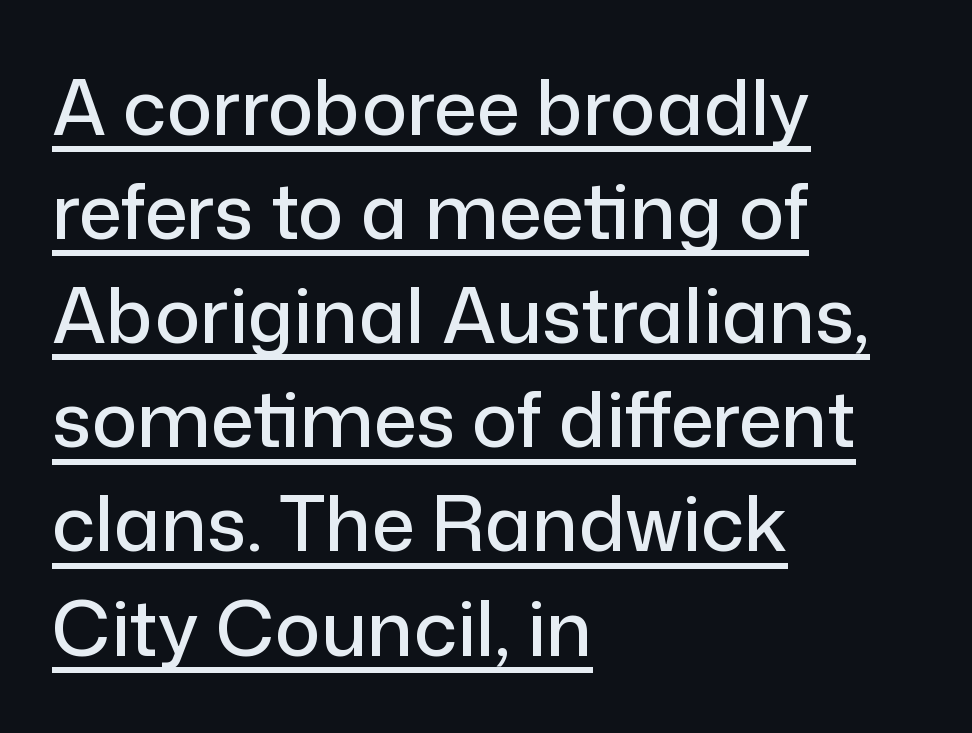
Q: Is the text italic (slanted)? A: No, it is upright.
Q: Is the typeface a serif or a sans-serif typeface? A: Sans-serif.
Q: Is the text underlined? A: Yes.
Q: How is the paragraph aligned? A: Left-aligned.
Q: Is the spacing between letters normal or unusually wide? A: Normal.
Q: Is the spacing between lines tight, normal or loose? A: Normal.
Q: Width (condensed, normal, or wide)? A: Normal.
Q: Stroke contrast? A: Low.
Q: x-height? A: Medium.
Q: Monospaced? A: No.
